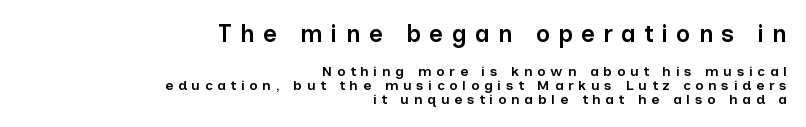
The image shows 24 px text type, upright; set right-aligned, tight line spacing (0.99x), unusually wide letter spacing (+0.34 em), not underlined; the first (top) block is 1.71x larger.
